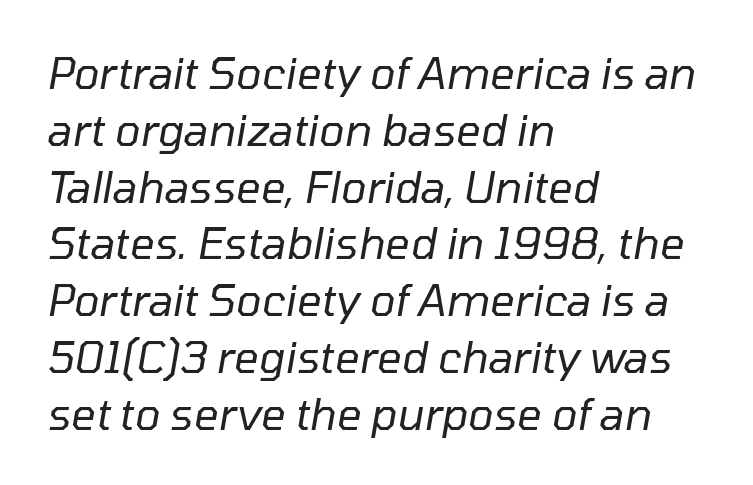
{"italic": "yes", "lean": "right", "slant_degrees": 10, "bold": "no", "weight": "regular", "width": "normal", "stroke_contrast": "low", "x_height": "medium", "monospaced": "no", "underline": "no", "align": "left", "line_spacing": "normal", "line_spacing_ratio": 1.32, "letter_spacing": "normal", "letter_spacing_em": 0.0, "glyph_px": 43}
